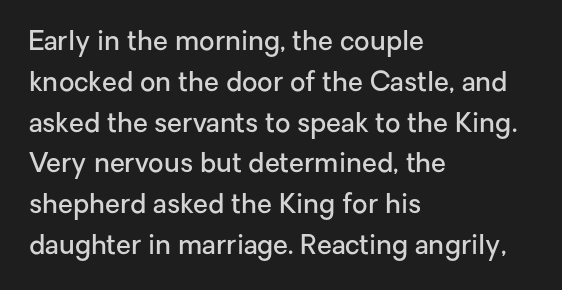
The image shows 27 px text type, upright; set left-aligned, normal line spacing (1.51x), normal letter spacing, not underlined.
